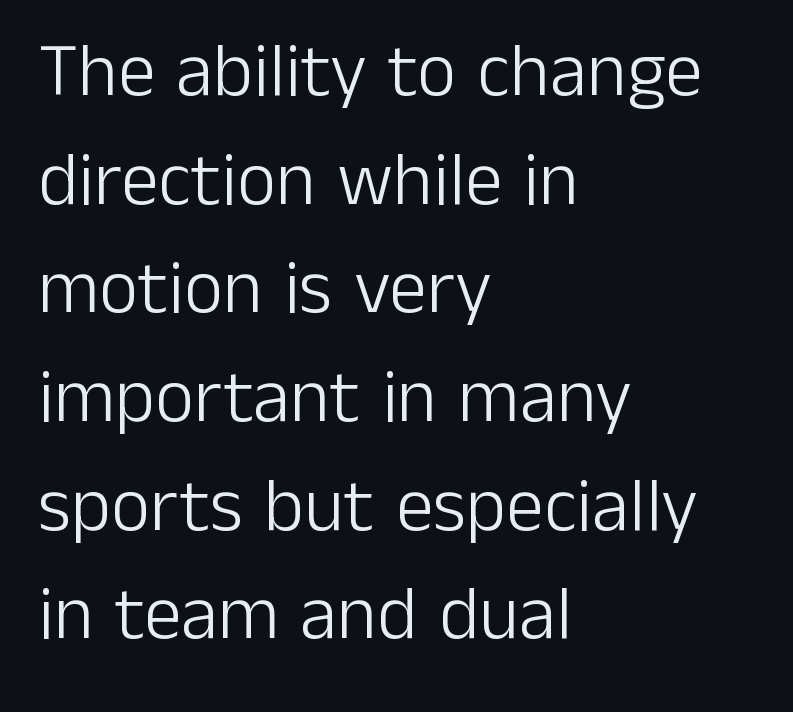
{"serif": "no", "italic": "no", "bold": "no", "weight": "light", "width": "normal", "stroke_contrast": "low", "x_height": "medium", "monospaced": "no", "underline": "no", "align": "left", "line_spacing": "normal", "line_spacing_ratio": 1.43, "letter_spacing": "normal", "letter_spacing_em": 0.0, "glyph_px": 76}
